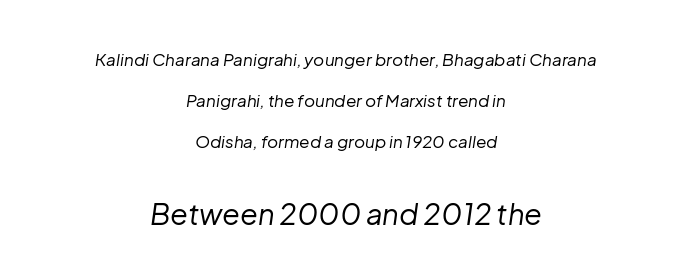
Q: Is the text bold? A: No.
Q: Is the text italic (slanted)? A: Yes, it leans right by about 8 degrees.
Q: Is the text underlined? A: No.
Q: How is the paragraph aligned? A: Centered.
Q: Is the spacing between letters normal or unusually wide? A: Normal.
Q: Is the spacing between lines tight, normal or loose? A: Loose.
Q: Which block of text is set in a larger size, the first (top) or the second (bottom)? A: The second (bottom) one.
Q: Width (condensed, normal, or wide)? A: Normal.
Q: Stroke contrast? A: Low.
Q: x-height? A: Medium.
Q: Monospaced? A: No.
